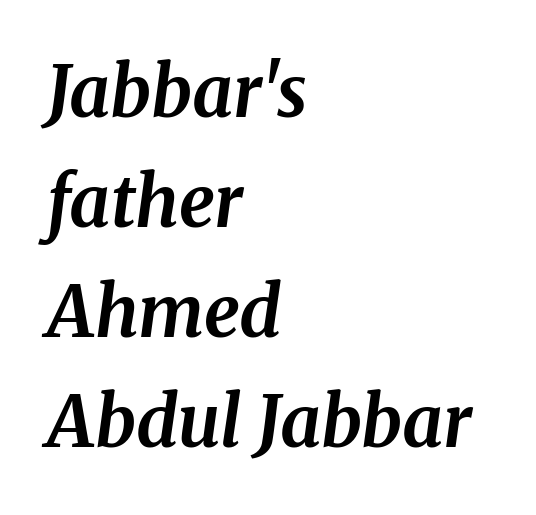
Style check: oblique. Strong, thick strokes mark this as bold type. The line texture is even and compact thanks to regular tracking. Students, observe: this is what conventionally led text looks like. The zone under the glyphs is completely vacant. These lines are rendered in a variable-pitch font.
